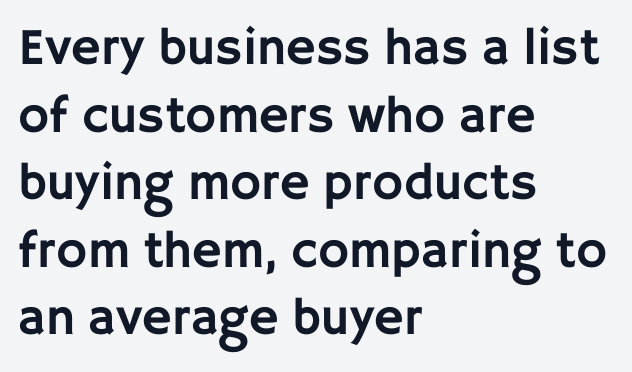
The image shows 52 px sans-serif type, upright; set left-aligned, normal line spacing (1.3x), normal letter spacing, not underlined; low stroke contrast and a large x-height.
